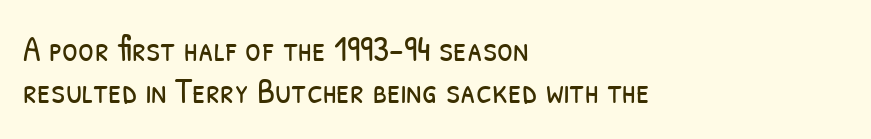
The paragraph shown leans on its left margin. Note: no serifs on the glyphs. The rendering uses natural spacing where letterforms have individual widths. Clear beneath every line of the passage. Letter spacing: default. The weight would be labelled regular, book, light, or lighter still.
